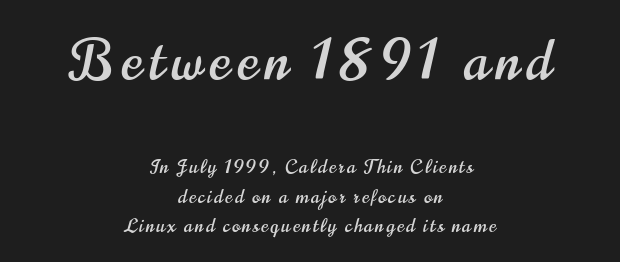
This rendering employs a face without finishing strokes, i.e., a sans-serif. Vertically, the passage feels balanced, rows spaced as you'd expect. Compared with a flush-left layout, this one balances lines on the center instead. Type size steps down from the first block to the second. Clear beneath every line of the passage.
